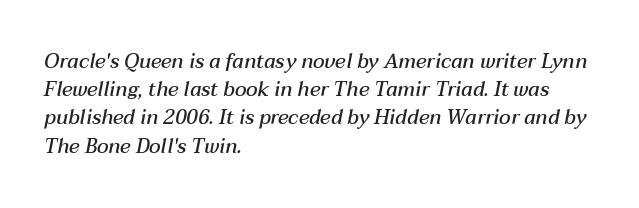
The passage shown is not underscored anywhere. Every character sits at an angle, as italics do. How would I describe the line gaps? Plain and ordinary. Here the glyphs are tracked normally, forming tight word shapes. Line starts are locked; line ends wander.
